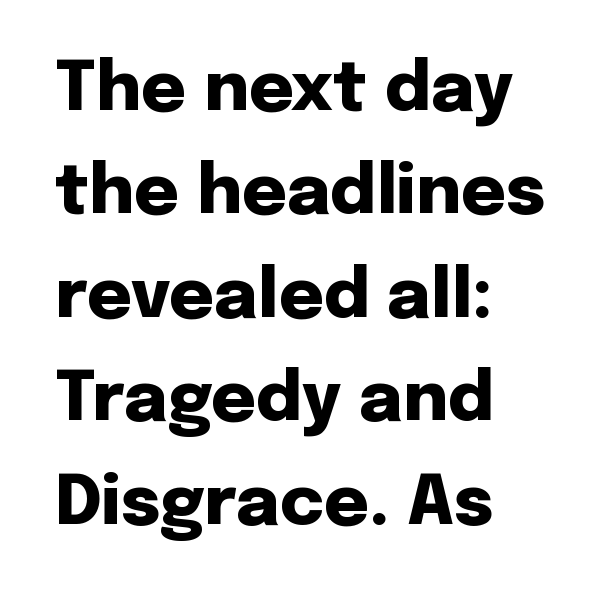
Q: Is the text bold? A: Yes.
Q: Is the text italic (slanted)? A: No, it is upright.
Q: Is the typeface a serif or a sans-serif typeface? A: Sans-serif.
Q: Is the text underlined? A: No.
Q: How is the paragraph aligned? A: Left-aligned.
Q: Is the spacing between letters normal or unusually wide? A: Normal.
Q: Is the spacing between lines tight, normal or loose? A: Normal.
Q: Width (condensed, normal, or wide)? A: Normal.
Q: Stroke contrast? A: Low.
Q: x-height? A: Medium.
Q: Monospaced? A: No.
